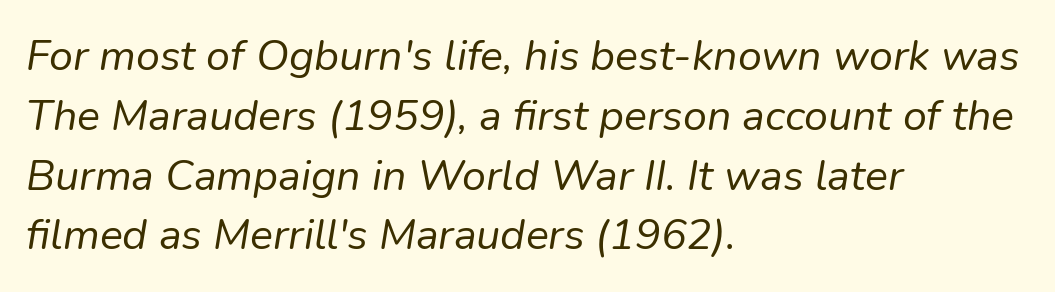
{"italic": "yes", "lean": "right", "slant_degrees": 9, "bold": "no", "weight": "regular", "width": "normal", "stroke_contrast": "low", "x_height": "medium", "monospaced": "no", "underline": "no", "align": "left", "line_spacing": "normal", "line_spacing_ratio": 1.39, "letter_spacing": "normal", "letter_spacing_em": 0.0, "glyph_px": 43}
